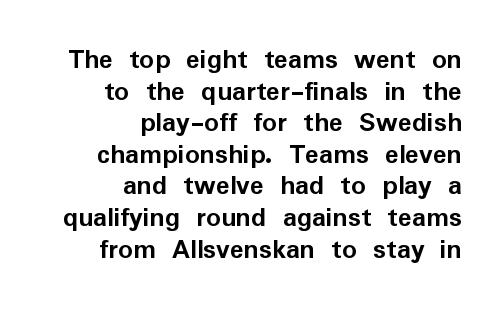
Q: Is the text bold? A: Yes.
Q: Is the text italic (slanted)? A: No, it is upright.
Q: Is the typeface a serif or a sans-serif typeface? A: Sans-serif.
Q: Is the text underlined? A: No.
Q: How is the paragraph aligned? A: Right-aligned.
Q: Is the spacing between letters normal or unusually wide? A: Normal.
Q: Is the spacing between lines tight, normal or loose? A: Tight.
Q: Width (condensed, normal, or wide)? A: Normal.
Q: Stroke contrast? A: Low.
Q: x-height? A: Medium.
Q: Monospaced? A: No.
